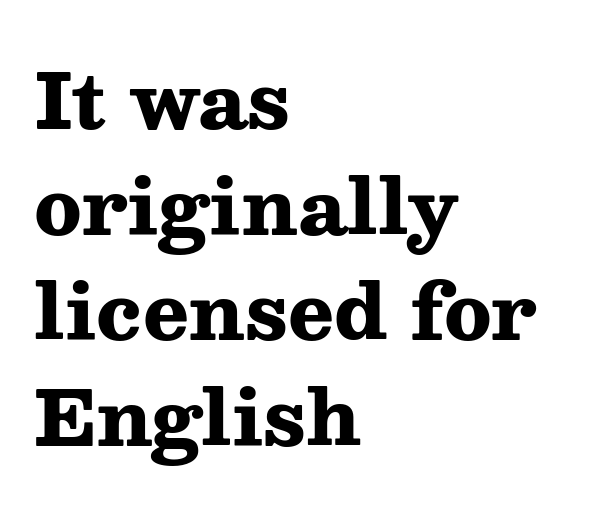
{"serif": "yes", "italic": "no", "bold": "yes", "weight": "heavy", "width": "wide", "stroke_contrast": "medium", "x_height": "medium", "monospaced": "no", "underline": "no", "align": "left", "line_spacing": "normal", "line_spacing_ratio": 1.39, "letter_spacing": "normal", "letter_spacing_em": 0.0, "glyph_px": 76}
